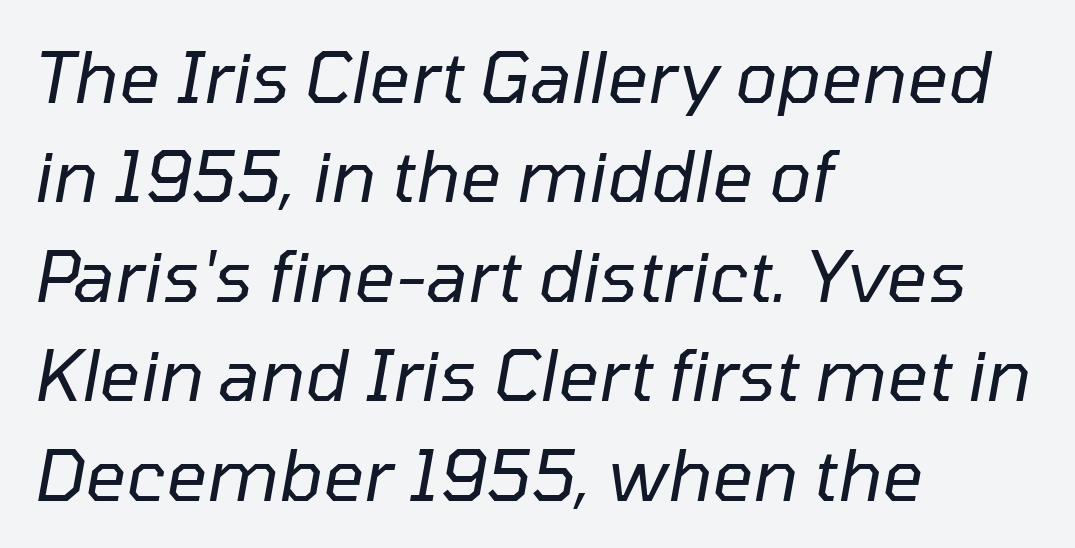
The image shows 71 px regular-weight type, italic (leaning right); set left-aligned, normal line spacing (1.4x), normal letter spacing, not underlined; low stroke contrast and a medium x-height.
